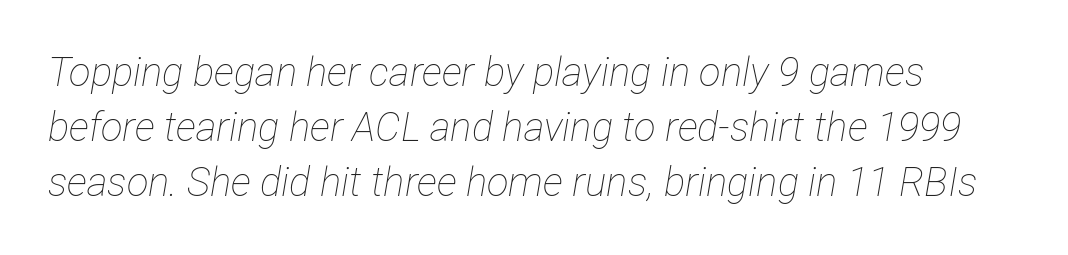
The image shows 40 px thin, condensed type, italic (leaning right); set normal line spacing (1.38x), normal letter spacing, not underlined; low stroke contrast and a medium x-height.
